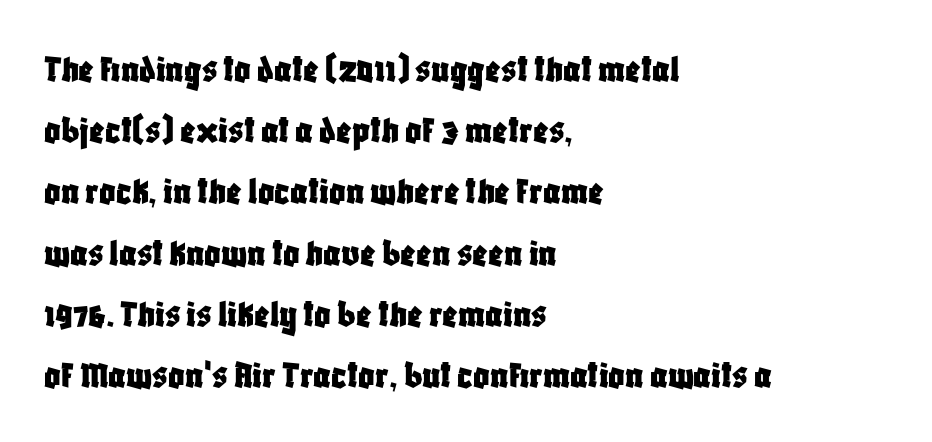
The image shows 40 px condensed sans-serif type, upright; set left-aligned, normal line spacing (1.53x), normal letter spacing, not underlined; low stroke contrast and a large x-height.
